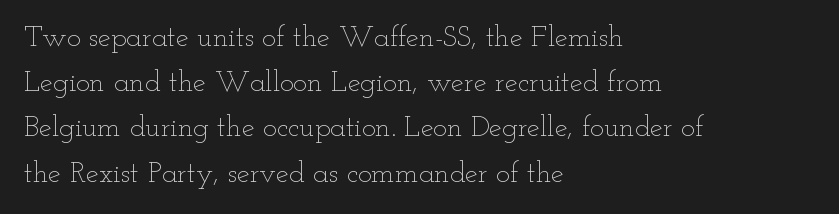
{"italic": "no", "bold": "no", "weight": "thin", "width": "wide", "stroke_contrast": "low", "x_height": "small", "monospaced": "no", "underline": "no", "align": "left", "line_spacing": "normal", "line_spacing_ratio": 1.56, "letter_spacing": "normal", "letter_spacing_em": 0.0, "glyph_px": 29}
